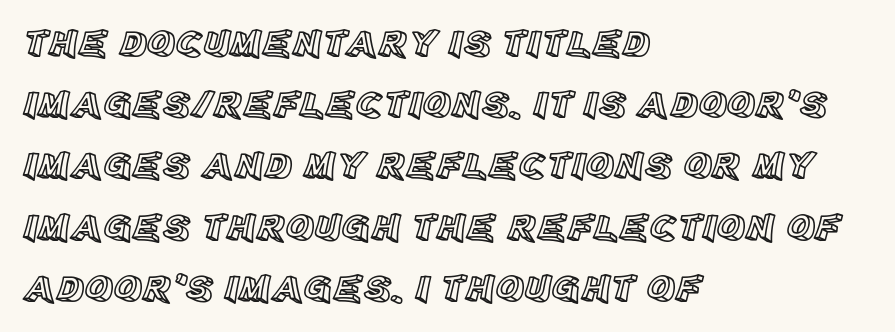
The image shows 39 px text type; set left-aligned, normal line spacing (1.57x), normal letter spacing, not underlined; a large x-height.
